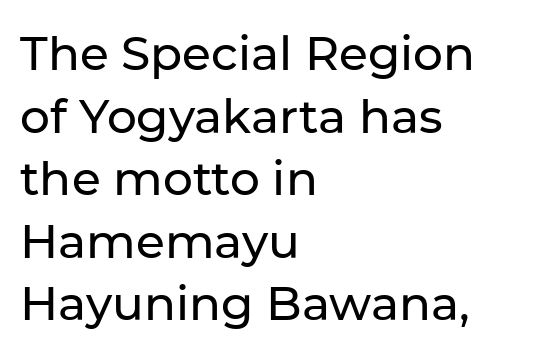
The image shows 47 px sans-serif type, upright; set left-aligned, normal line spacing (1.33x), normal letter spacing, not underlined; low stroke contrast and a medium x-height.
